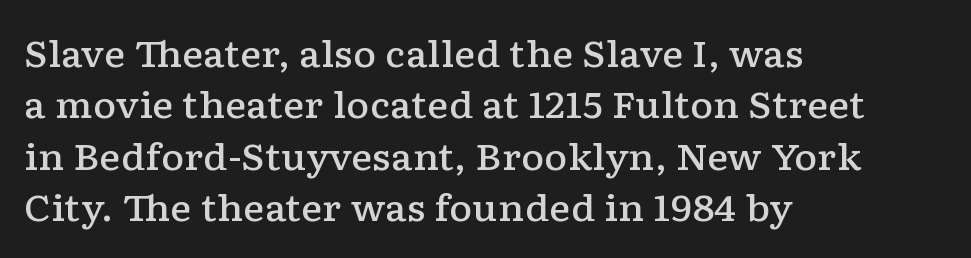
Q: Is the text bold? A: Semi-bold.
Q: Is the text italic (slanted)? A: No, it is upright.
Q: Is the typeface a serif or a sans-serif typeface? A: Serif.
Q: Is the text underlined? A: No.
Q: How is the paragraph aligned? A: Left-aligned.
Q: Is the spacing between letters normal or unusually wide? A: Normal.
Q: Is the spacing between lines tight, normal or loose? A: Normal.
Q: Width (condensed, normal, or wide)? A: Wide.
Q: Stroke contrast? A: Low.
Q: x-height? A: Medium.
Q: Monospaced? A: No.
